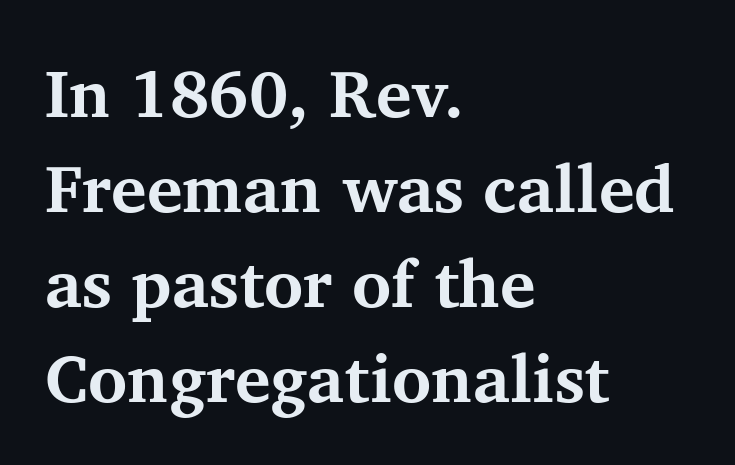
Descenders are the only things crossing below the line. Think of a printed novel: that variable character pitch is what you see here. The rendering uses a bold face; every stroke is thick and dark. Compared with typical body copy, the letter spacing here is the same.
